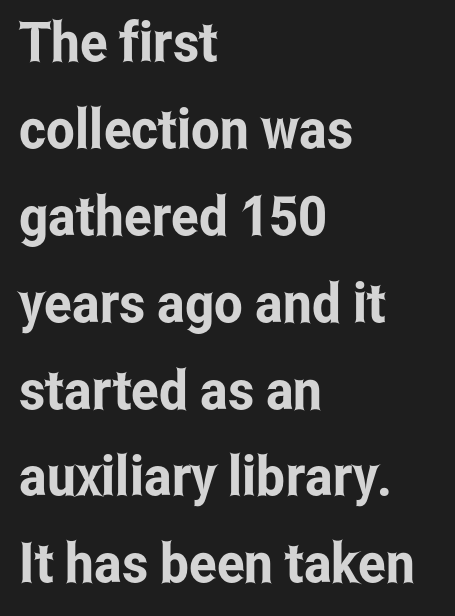
Do the letters lean? They stand straight. The setting favours the left margin, as ordinary paragraphs usually do. Glyph-to-glyph distance matches everyday printed text. Proportional: the letters do not fall into vertical columns.
